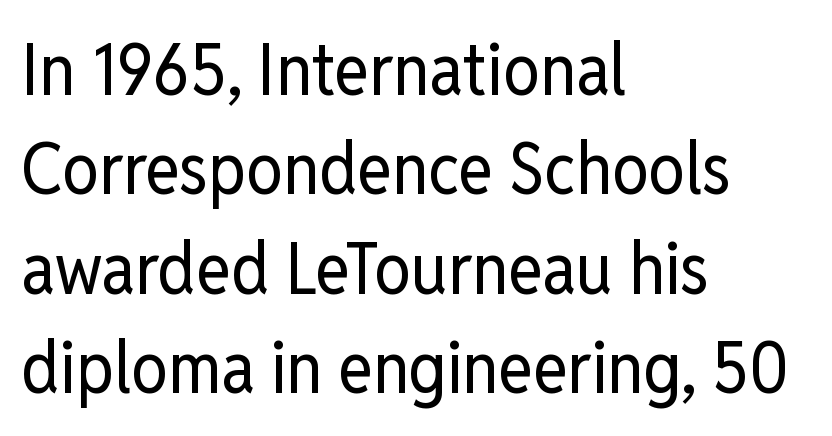
{"serif": "no", "italic": "no", "bold": "no", "weight": "regular", "width": "condensed", "stroke_contrast": "low", "x_height": "medium", "monospaced": "no", "underline": "no", "align": "left", "line_spacing": "normal", "line_spacing_ratio": 1.36, "letter_spacing": "normal", "letter_spacing_em": 0.0, "glyph_px": 73}
